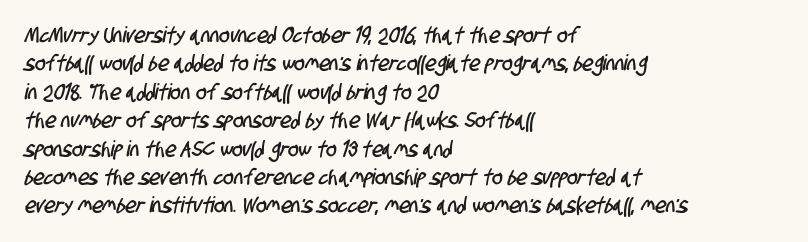
Q: Is the text underlined? A: No.
Q: How is the paragraph aligned? A: Left-aligned.
Q: Is the spacing between letters normal or unusually wide? A: Normal.
Q: Is the spacing between lines tight, normal or loose? A: Normal.
